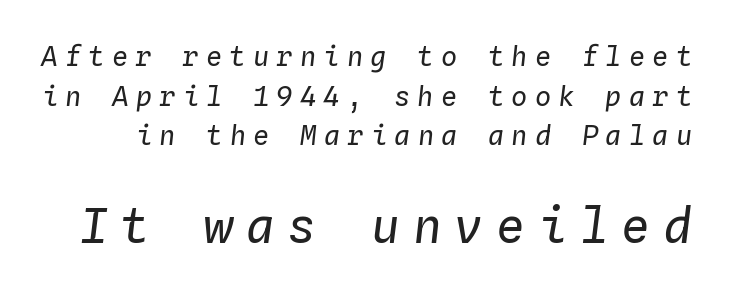
The type is letterspaced generously, with wide tracking. Character size in the trailing block exceeds that of the leading block. Slant detected: the letters are inclined. Regular leading. The rendering uses typewriter-style spacing with identical character cells. This rendering features lettering with no underline.
